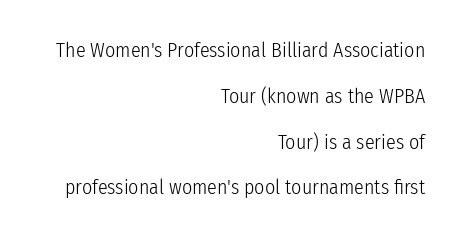
Does the lettering tilt? It doesn't — this is upright. Words appear dense and cohesive because spacing is normal. The paragraph has a hard right edge and a soft left edge. The area under the type is left untouched.
